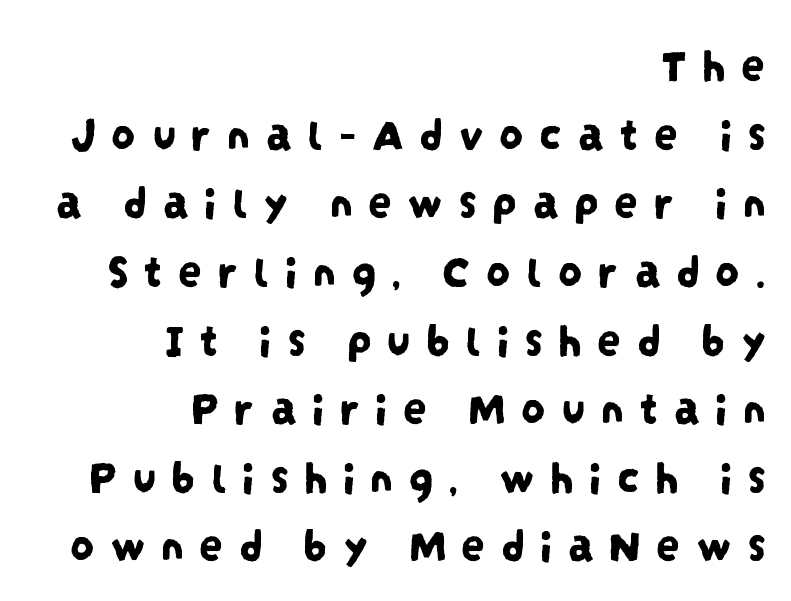
Q: Is the typeface a serif or a sans-serif typeface? A: Sans-serif.
Q: Is the text underlined? A: No.
Q: How is the paragraph aligned? A: Right-aligned.
Q: Is the spacing between letters normal or unusually wide? A: Unusually wide.
Q: Is the spacing between lines tight, normal or loose? A: Normal.
Q: Width (condensed, normal, or wide)? A: Condensed.
Q: Stroke contrast? A: Low.
Q: x-height? A: Large.
Q: Monospaced? A: No.
